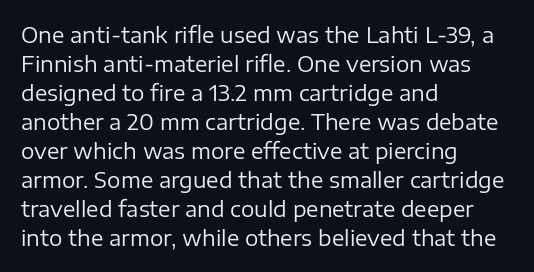
{"italic": "no", "bold": "no", "underline": "no", "align": "left", "line_spacing": "normal", "line_spacing_ratio": 1.38, "letter_spacing": "normal", "letter_spacing_em": 0.0, "glyph_px": 21}
